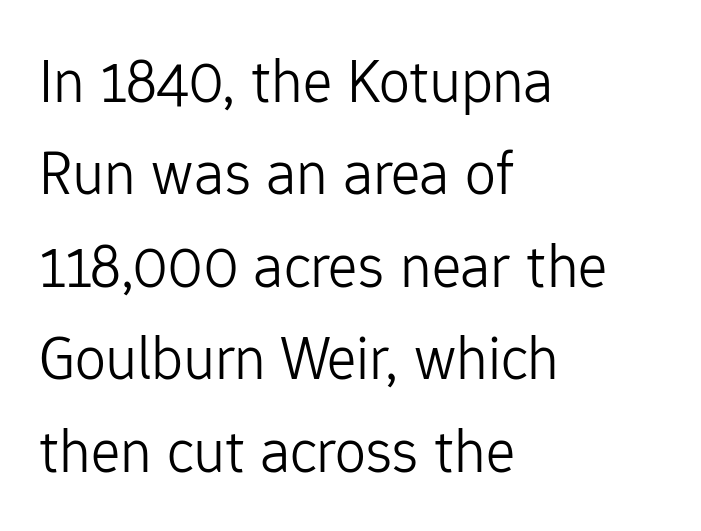
The strokes carry an ordinary text weight at most. Casual observation: everything's shoved over to the left. Varying glyph widths throughout — classic text-font behaviour. Nobody drew a line under any word here. Unlike italic type, these characters show no tilt at all. Font category for this specimen: sans-serif.
